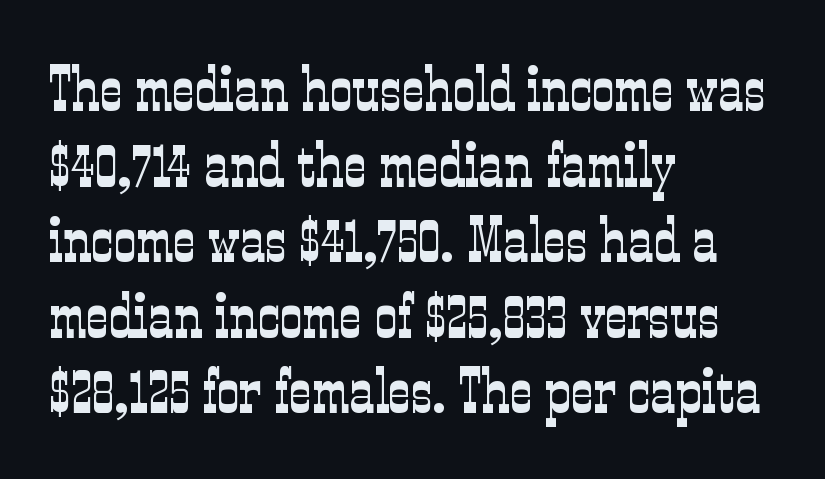
{"serif": "yes", "italic": "no", "bold": "no", "weight": "light", "width": "condensed", "stroke_contrast": "low", "x_height": "medium", "monospaced": "no", "underline": "no", "align": "left", "line_spacing_ratio": 1.2, "letter_spacing": "normal", "letter_spacing_em": 0.0, "glyph_px": 63}
